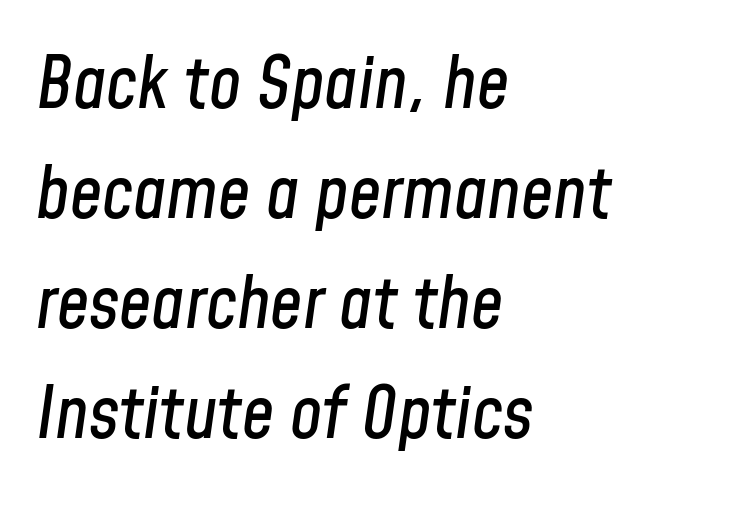
Q: Is the text italic (slanted)? A: Yes, it leans right by about 8 degrees.
Q: Is the text underlined? A: No.
Q: How is the paragraph aligned? A: Left-aligned.
Q: Is the spacing between letters normal or unusually wide? A: Normal.
Q: Is the spacing between lines tight, normal or loose? A: Normal.
Q: Width (condensed, normal, or wide)? A: Condensed.
Q: Stroke contrast? A: Low.
Q: x-height? A: Medium.
Q: Monospaced? A: No.
